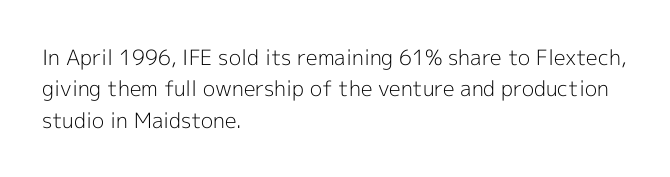
Q: Is the text bold? A: No.
Q: Is the text italic (slanted)? A: No, it is upright.
Q: Is the text underlined? A: No.
Q: How is the paragraph aligned? A: Left-aligned.
Q: Is the spacing between letters normal or unusually wide? A: Normal.
Q: Is the spacing between lines tight, normal or loose? A: Normal.
